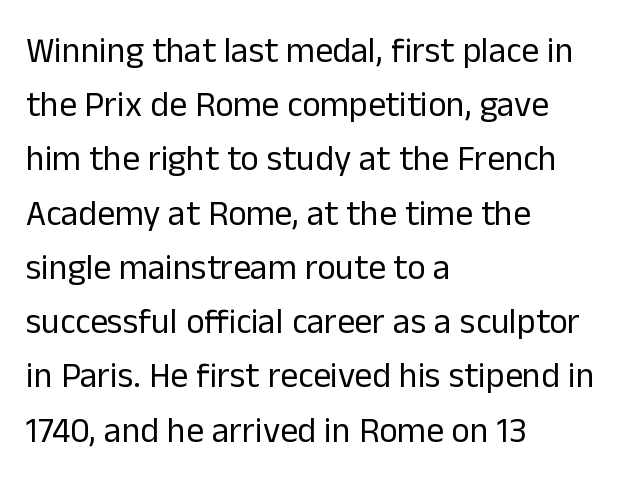
Q: Is the text bold? A: No.
Q: Is the text italic (slanted)? A: No, it is upright.
Q: Is the typeface a serif or a sans-serif typeface? A: Sans-serif.
Q: Is the text underlined? A: No.
Q: How is the paragraph aligned? A: Left-aligned.
Q: Is the spacing between letters normal or unusually wide? A: Normal.
Q: Is the spacing between lines tight, normal or loose? A: Normal.
Q: Width (condensed, normal, or wide)? A: Normal.
Q: Stroke contrast? A: Low.
Q: x-height? A: Medium.
Q: Monospaced? A: No.
